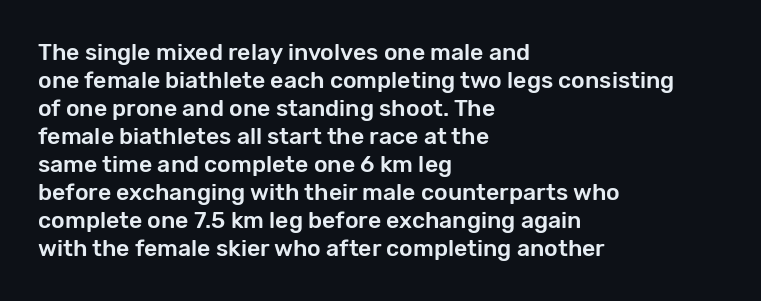
Look at the tracking — it's just the regular setting, nothing added. Caption: multi-line text, flush left, ragged right. Notice how the stems are strictly vertical — no italics here. A clean baseline with only descenders dipping below it.
